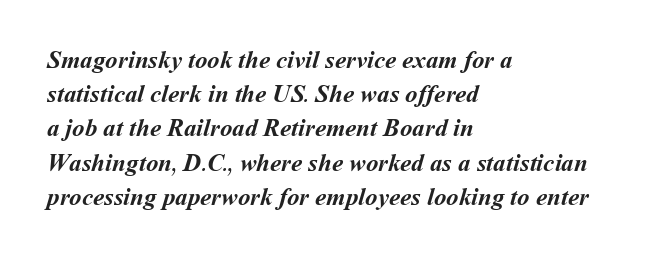
The image shows 25 px bold type; set left-aligned, normal line spacing (1.37x), normal letter spacing, not underlined.
